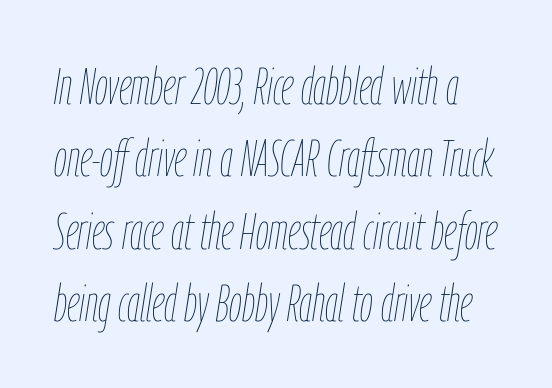
A typesetter would call this proportional, since set widths differ per character. Compared with typical body copy, the letter spacing here is the same. Characters are canted at an angle relative to the baseline's perpendicular. Stem width sits at or under what a default text font uses. How would I describe the line gaps? Plain and ordinary.
